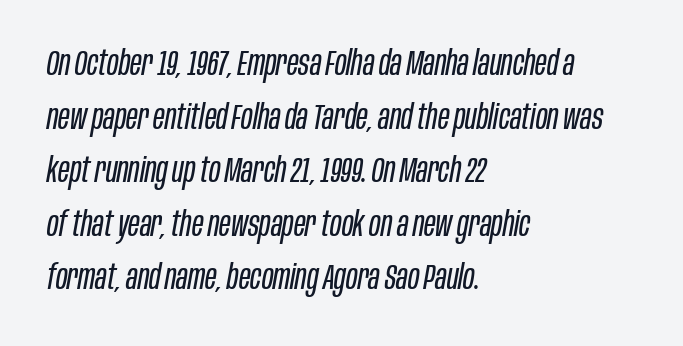
{"italic": "yes", "lean": "right", "slant_degrees": 10, "bold": "no", "weight": "regular", "width": "condensed", "stroke_contrast": "low", "x_height": "large", "monospaced": "no", "underline": "no", "align": "left", "line_spacing": "normal", "line_spacing_ratio": 1.53, "letter_spacing": "normal", "letter_spacing_em": 0.0, "glyph_px": 35}
